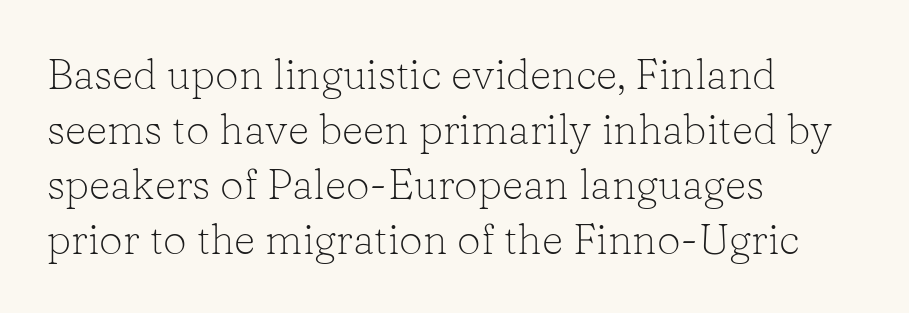
The image shows 42 px light serif type, upright; set left-aligned, normal line spacing (1.31x), normal letter spacing, not underlined; low stroke contrast and a medium x-height.
